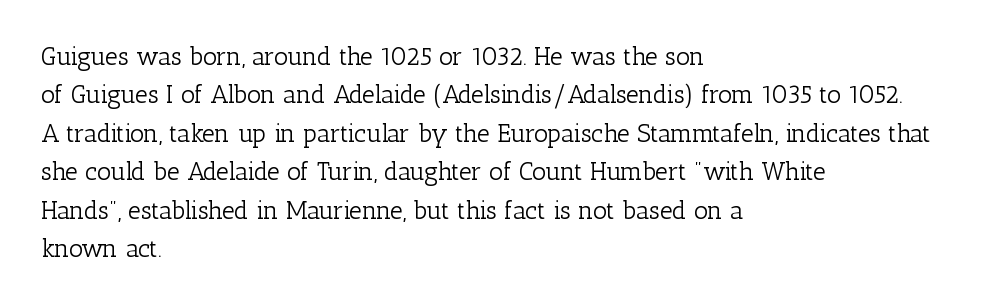
This sample uses an upright cut, with every glyph sitting square on the baseline. The string is rendered with underlining switched off. Tracking value appears to be zero — textbook default spacing. The lines in this sample share a left origin and differ only in where they stop. Vertical spacing — default.
